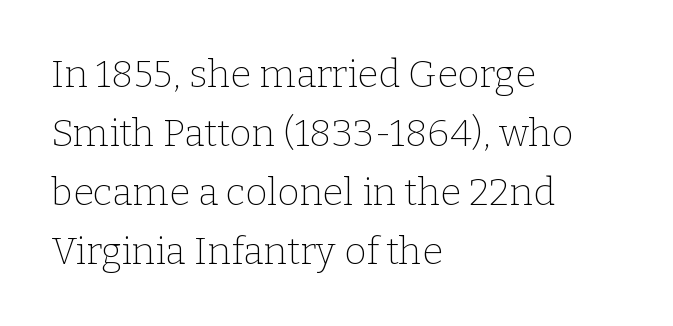
Q: Is the text bold? A: No.
Q: Is the text italic (slanted)? A: No, it is upright.
Q: Is the typeface a serif or a sans-serif typeface? A: Serif.
Q: Is the text underlined? A: No.
Q: How is the paragraph aligned? A: Left-aligned.
Q: Is the spacing between letters normal or unusually wide? A: Normal.
Q: Is the spacing between lines tight, normal or loose? A: Normal.
Q: Width (condensed, normal, or wide)? A: Normal.
Q: Stroke contrast? A: Low.
Q: x-height? A: Medium.
Q: Monospaced? A: No.
